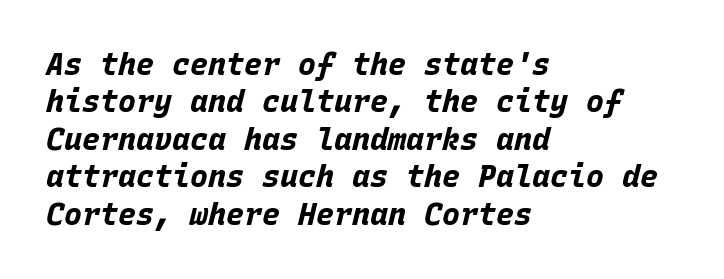
{"italic": "yes", "lean": "right", "slant_degrees": 15, "bold": "yes", "weight": "bold", "width": "normal", "stroke_contrast": "low", "x_height": "large", "monospaced": "yes", "underline": "no", "align": "left", "line_spacing": "normal", "line_spacing_ratio": 1.25, "letter_spacing": "normal", "letter_spacing_em": 0.0, "glyph_px": 30}
